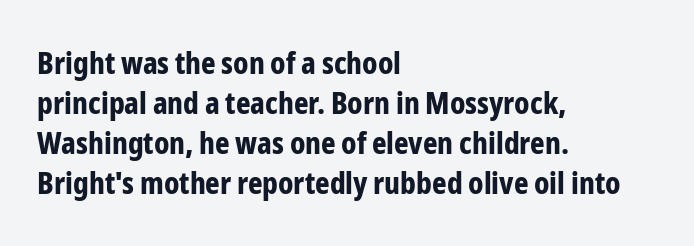
Q: Is the text bold? A: Yes.
Q: Is the text italic (slanted)? A: No, it is upright.
Q: Is the typeface a serif or a sans-serif typeface? A: Sans-serif.
Q: Is the text underlined? A: No.
Q: How is the paragraph aligned? A: Left-aligned.
Q: Is the spacing between letters normal or unusually wide? A: Normal.
Q: Is the spacing between lines tight, normal or loose? A: Normal.
Q: Width (condensed, normal, or wide)? A: Condensed.
Q: Stroke contrast? A: Low.
Q: x-height? A: Medium.
Q: Monospaced? A: No.
